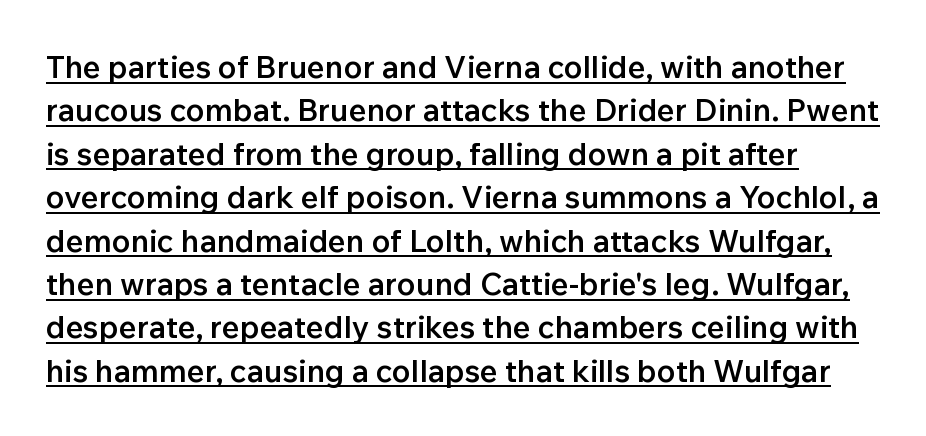
Q: Is the text bold? A: Semi-bold.
Q: Is the text italic (slanted)? A: No, it is upright.
Q: Is the typeface a serif or a sans-serif typeface? A: Sans-serif.
Q: Is the text underlined? A: Yes.
Q: Is the spacing between letters normal or unusually wide? A: Normal.
Q: Is the spacing between lines tight, normal or loose? A: Normal.
Q: Width (condensed, normal, or wide)? A: Normal.
Q: Stroke contrast? A: Low.
Q: x-height? A: Medium.
Q: Monospaced? A: No.
